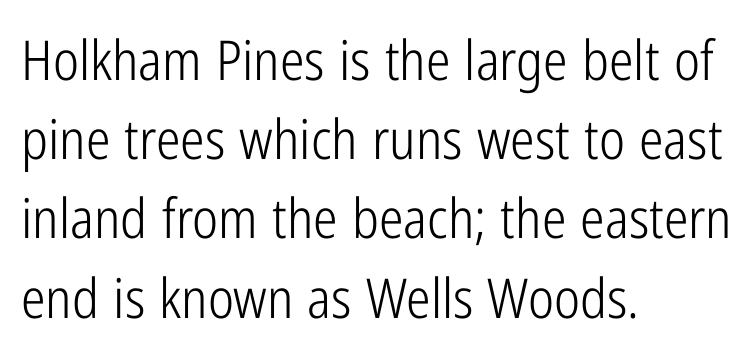
Look at the tracking — it's just the regular setting, nothing added. The face used here is proportionally spaced, like ordinary book or web type. The designer went with a sans here, leaving each stem footless. This is the regular roman posture of the typeface. The lines sit at an ordinary, default distance from one another.
